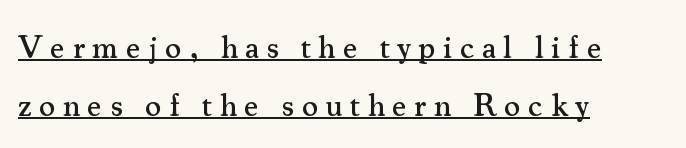
The image shows 32 px serif type, upright; set left-aligned, line spacing 1.8x, unusually wide letter spacing (+0.23 em), underlined; medium stroke contrast and a small x-height.
